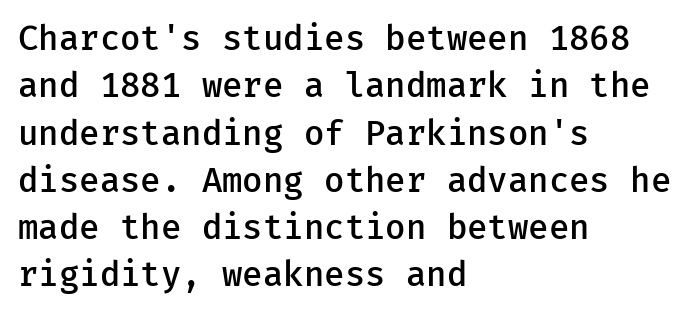
The strip under each line holds only bare page. Posture: straight, roman, zero tilt. Note: no serifs on the glyphs. The paragraph has a hard left edge and a soft right edge. Its strokes are somewhat broadened, the hallmark of semibold type. Summary of vertical rhythm: regular, with standard interline spacing.
